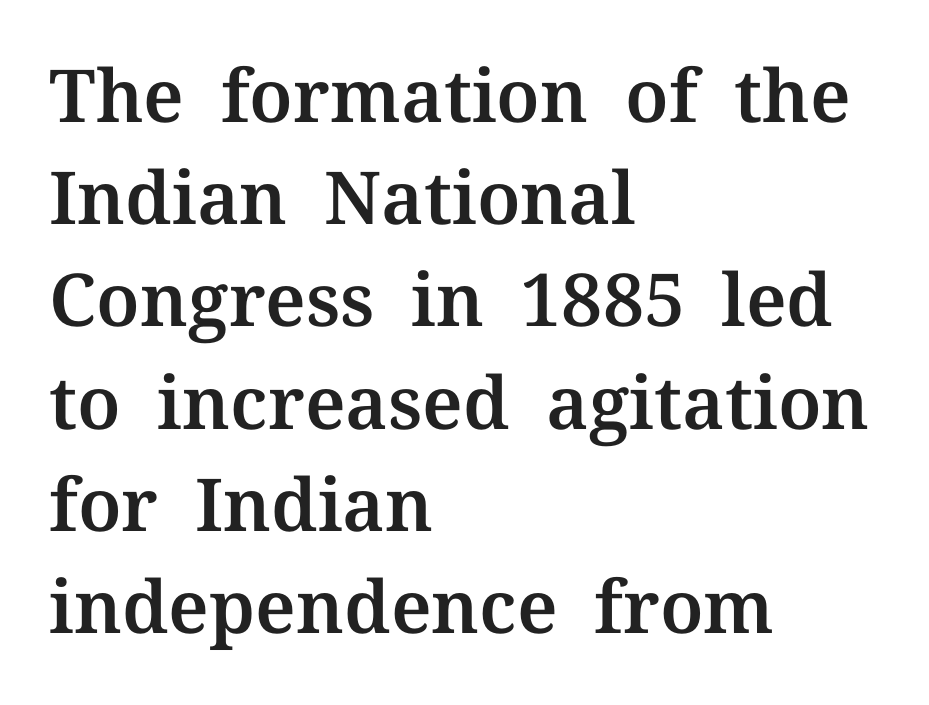
Q: Is the text italic (slanted)? A: No, it is upright.
Q: Is the typeface a serif or a sans-serif typeface? A: Serif.
Q: Is the text underlined? A: No.
Q: How is the paragraph aligned? A: Left-aligned.
Q: Is the spacing between letters normal or unusually wide? A: Normal.
Q: Is the spacing between lines tight, normal or loose? A: Normal.
Q: Width (condensed, normal, or wide)? A: Normal.
Q: Stroke contrast? A: Medium.
Q: x-height? A: Medium.
Q: Monospaced? A: No.
